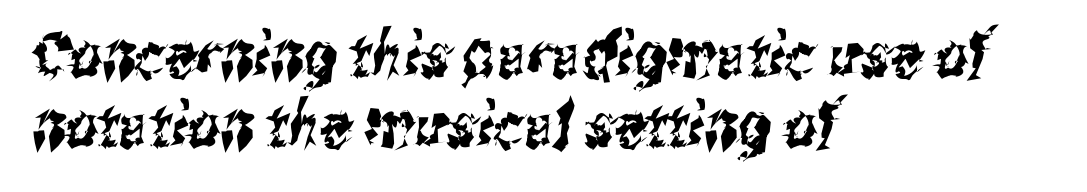
Q: Is the typeface a serif or a sans-serif typeface? A: Sans-serif.
Q: Is the text underlined? A: No.
Q: How is the paragraph aligned? A: Left-aligned.
Q: Is the spacing between letters normal or unusually wide? A: Normal.
Q: Is the spacing between lines tight, normal or loose? A: Tight.
Q: Width (condensed, normal, or wide)? A: Condensed.
Q: Stroke contrast? A: Medium.
Q: x-height? A: Medium.
Q: Monospaced? A: No.
